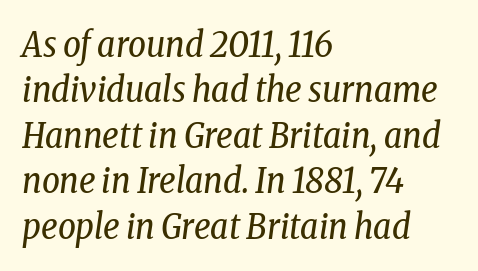
Letters rest on an invisible, unmarked baseline. This rendering uses left alignment, leaving the right contour irregular. A typesetter would call this proportional, since set widths differ per character. The typography opts for an oblique posture over an upright one. In terms of letterspacing, this is plain default setting.
